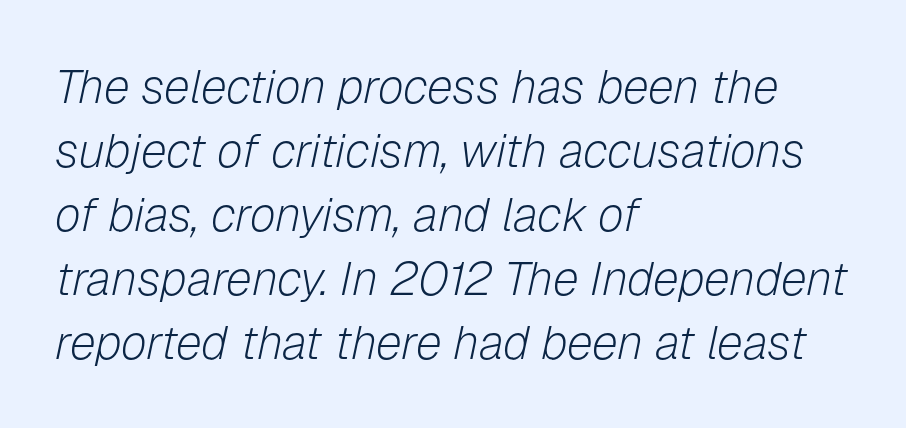
Tall strokes in this sample are angled rather than plumb. The glyphs are unaccompanied by any horizontal stroke below them. Casual observation: everything's shoved over to the left. A typesetter would call this proportional, since set widths differ per character. In terms of leading, this rendering sits right in the middle.
